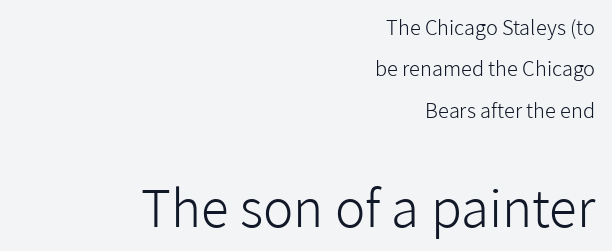
Stems here are at most as thick as an everyday book face. Is this a fixed-width face? No — the glyphs have proportional, varying widths. Whoever set this made the second block the dominant, larger element. A typesetter would call this leading open, well beyond the default. The letterforms sit shoulder to shoulder at normal distance.
